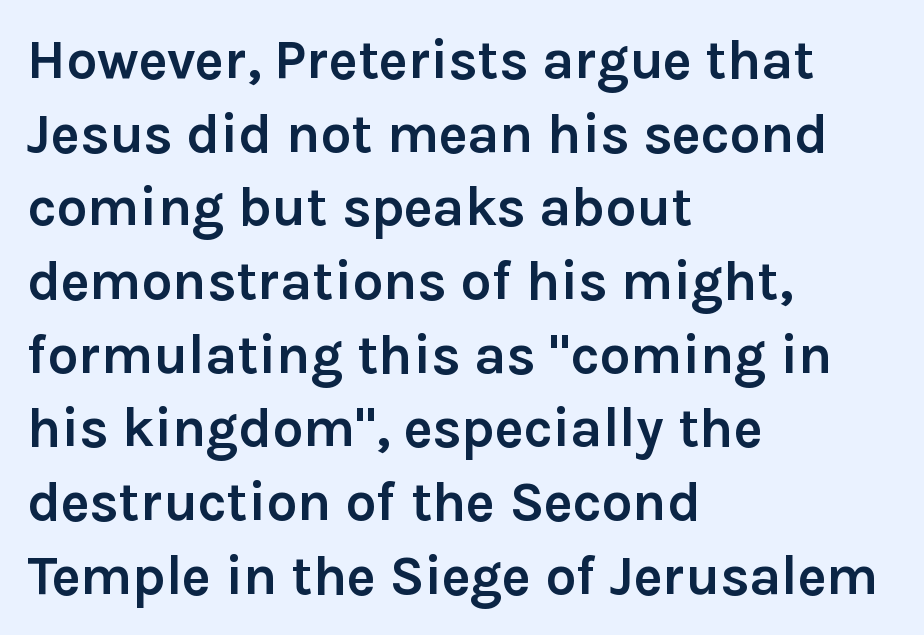
The line-height multiplier appears to be the usual default. The rag falls on the right side of this text block. These lines are rendered in a variable-pitch font. Stroke terminals: plain, sans-serif.
